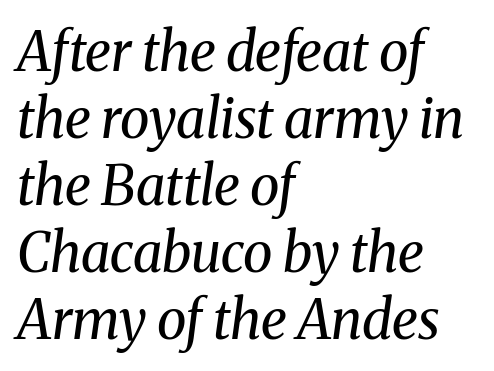
Weight: in the light-to-regular range. The strip under each line holds only bare page. Between one letter and the next there's only the usual sliver of space. A typesetter would call this proportional, since set widths differ per character.
